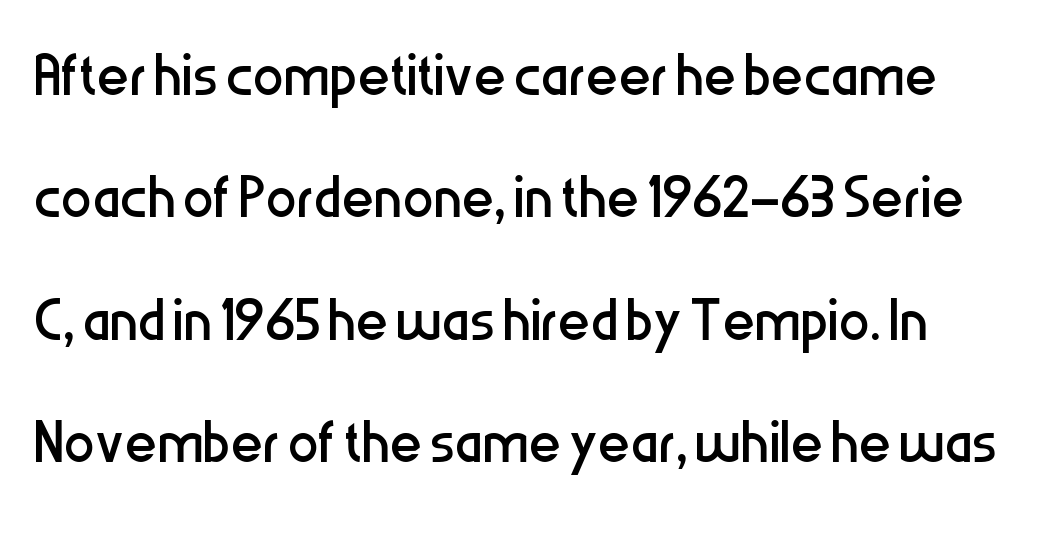
{"serif": "no", "italic": "no", "bold": "no", "weight": "regular", "width": "condensed", "stroke_contrast": "low", "x_height": "medium", "monospaced": "no", "underline": "no", "line_spacing": "normal", "line_spacing_ratio": 1.59, "letter_spacing": "normal", "letter_spacing_em": 0.0, "glyph_px": 77}
